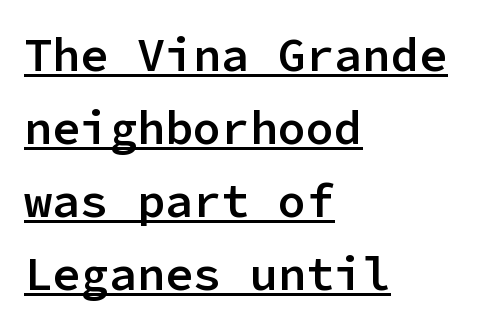
The image shows 47 px semibold sans-serif type, upright, monospaced; set left-aligned, normal line spacing (1.55x), normal letter spacing, underlined; low stroke contrast and a medium x-height.
